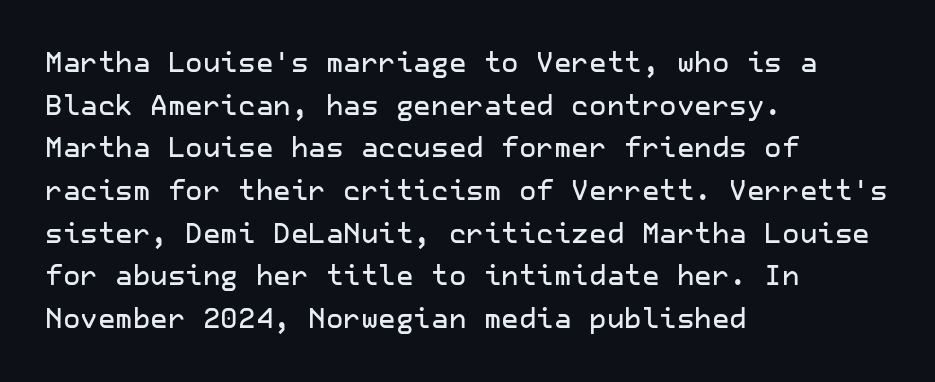
Q: Is the text italic (slanted)? A: No, it is upright.
Q: Is the text underlined? A: No.
Q: How is the paragraph aligned? A: Left-aligned.
Q: Is the spacing between letters normal or unusually wide? A: Normal.
Q: Is the spacing between lines tight, normal or loose? A: Normal.
